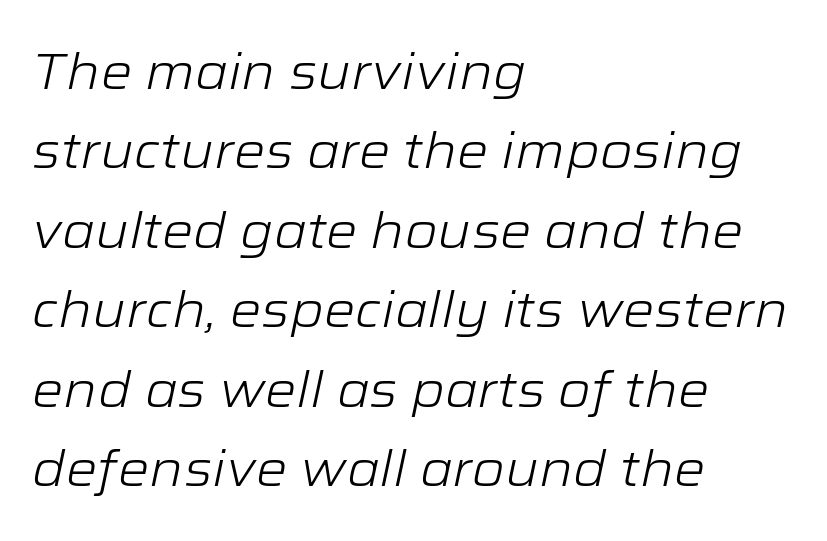
The image shows 50 px light, wide type, italic (leaning right); set left-aligned, normal line spacing (1.59x), normal letter spacing, not underlined; low stroke contrast and a medium x-height.
